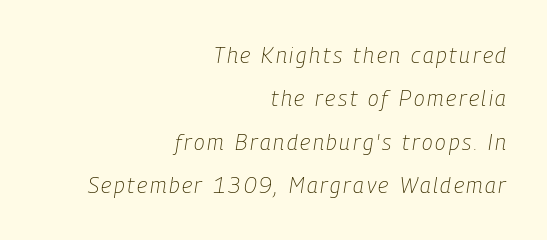
{"italic": "yes", "lean": "right", "slant_degrees": 9, "bold": "no", "underline": "no", "align": "right", "line_spacing": "loose", "line_spacing_ratio": 1.97, "glyph_px": 22}
